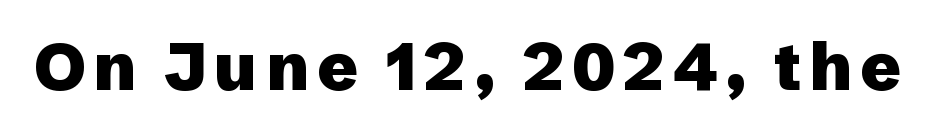
{"serif": "no", "italic": "no", "bold": "yes", "weight": "heavy", "width": "normal", "stroke_contrast": "low", "x_height": "medium", "monospaced": "no", "underline": "no", "glyph_px": 67}
